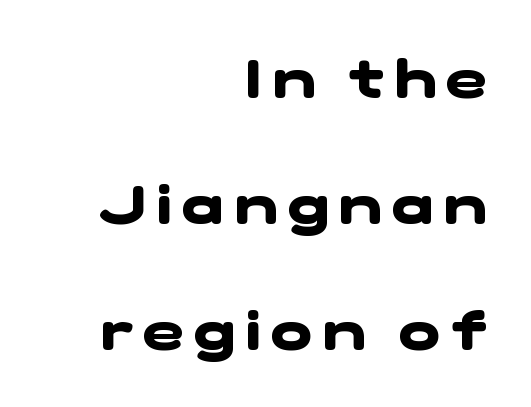
{"serif": "no", "bold": "yes", "weight": "heavy", "width": "wide", "stroke_contrast": "low", "x_height": "medium", "monospaced": "no", "underline": "no", "align": "right", "line_spacing": "loose", "line_spacing_ratio": 2.29, "glyph_px": 55}
